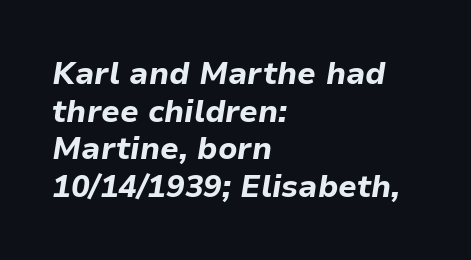
Q: Is the text bold? A: Yes.
Q: Is the text italic (slanted)? A: Yes, it leans right by about 9 degrees.
Q: Is the text underlined? A: No.
Q: How is the paragraph aligned? A: Left-aligned.
Q: Is the spacing between letters normal or unusually wide? A: Normal.
Q: Width (condensed, normal, or wide)? A: Normal.
Q: Stroke contrast? A: Low.
Q: x-height? A: Medium.
Q: Monospaced? A: No.
